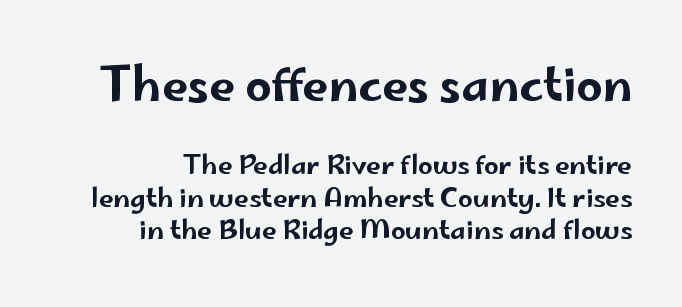
The composition opens big and finishes small. The rendering uses a moderate line-height, typical for paragraphs. Beneath every word, the page is bare. Spacing verdict: proportional, widths tailored to each character.
